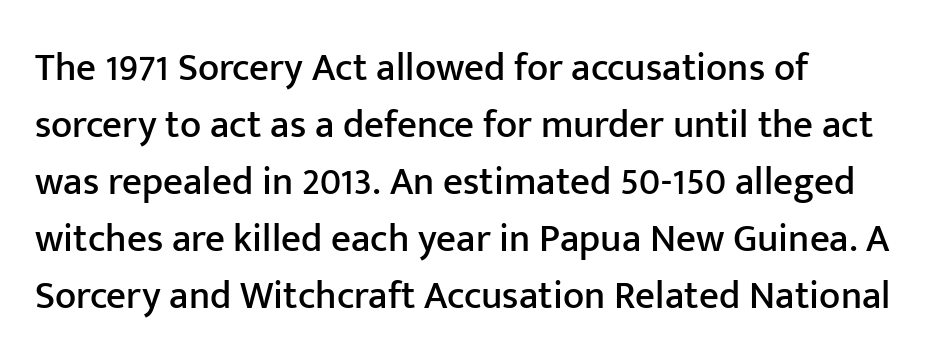
{"serif": "no", "italic": "no", "width": "normal", "stroke_contrast": "low", "x_height": "medium", "monospaced": "no", "underline": "no", "align": "left", "line_spacing": "normal", "line_spacing_ratio": 1.46, "letter_spacing": "normal", "letter_spacing_em": 0.0, "glyph_px": 39}
